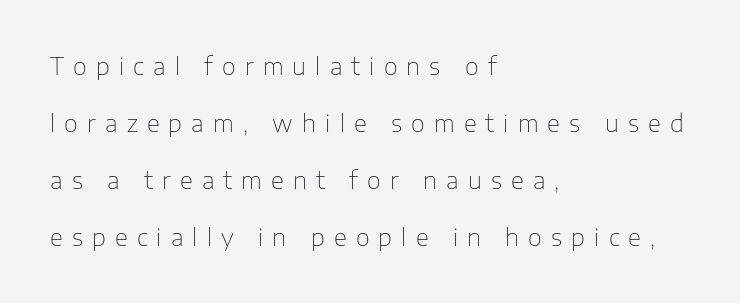
Q: Is the text bold? A: No.
Q: Is the text italic (slanted)? A: No, it is upright.
Q: Is the text underlined? A: No.
Q: How is the paragraph aligned? A: Left-aligned.
Q: Is the spacing between letters normal or unusually wide? A: Unusually wide.
Q: Is the spacing between lines tight, normal or loose? A: Loose.
